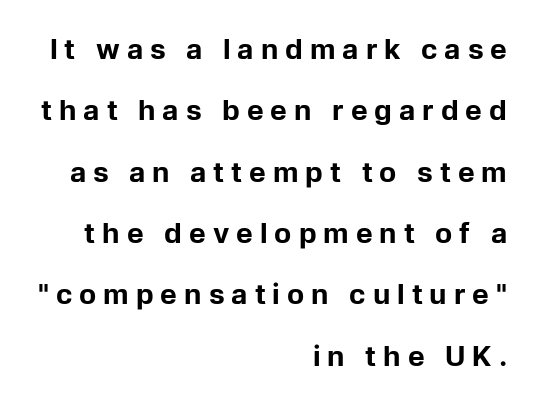
The image shows 28 px bold sans-serif type, upright; set right-aligned, loose line spacing (2.19x), unusually wide letter spacing (+0.25 em), not underlined; low stroke contrast and a medium x-height.
